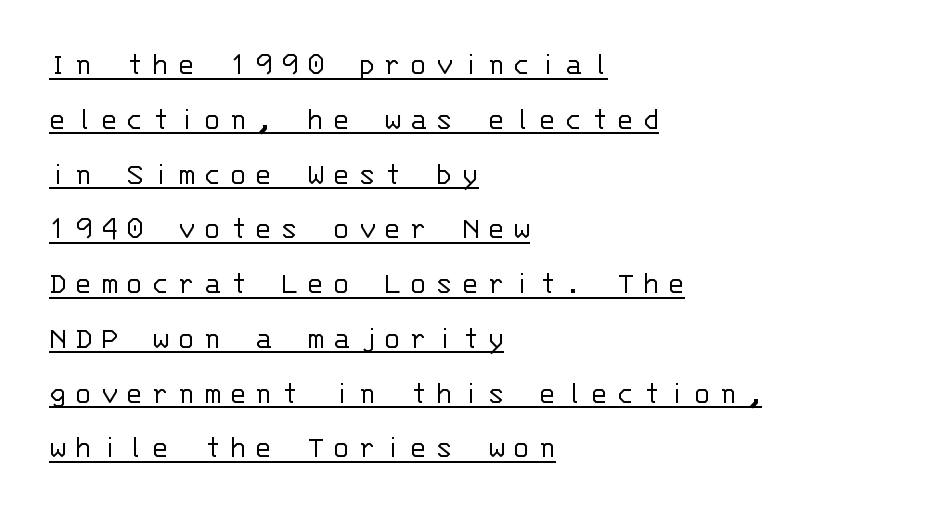
Q: Is the text bold? A: No.
Q: Is the text italic (slanted)? A: No, it is upright.
Q: Is the typeface a serif or a sans-serif typeface? A: Sans-serif.
Q: Is the text underlined? A: Yes.
Q: How is the paragraph aligned? A: Left-aligned.
Q: Is the spacing between letters normal or unusually wide? A: Unusually wide.
Q: Is the spacing between lines tight, normal or loose? A: Normal.
Q: Width (condensed, normal, or wide)? A: Normal.
Q: Stroke contrast? A: Low.
Q: x-height? A: Large.
Q: Monospaced? A: Yes.
